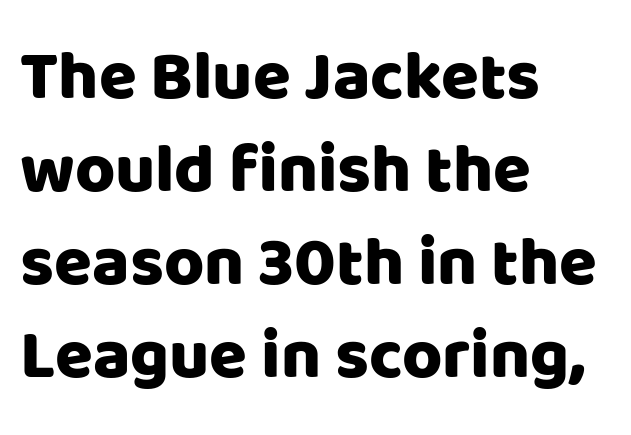
{"serif": "no", "italic": "no", "width": "normal", "stroke_contrast": "low", "x_height": "large", "monospaced": "no", "underline": "no", "align": "left", "line_spacing": "normal", "line_spacing_ratio": 1.35, "letter_spacing": "normal", "letter_spacing_em": 0.0, "glyph_px": 69}
